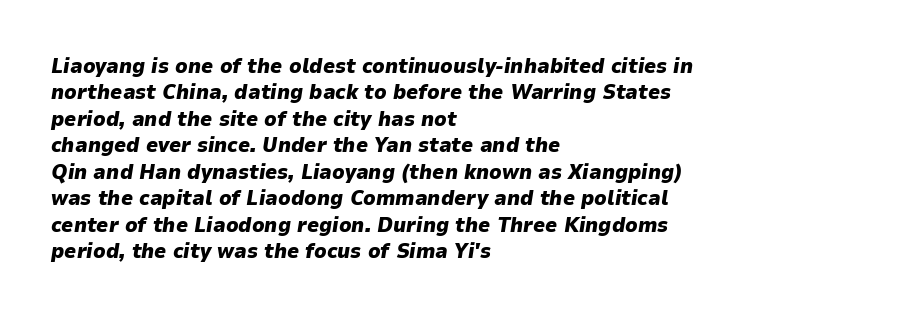
The image shows 21 px bold type, italic (leaning right); set left-aligned, normal line spacing (1.26x), normal letter spacing, not underlined.
